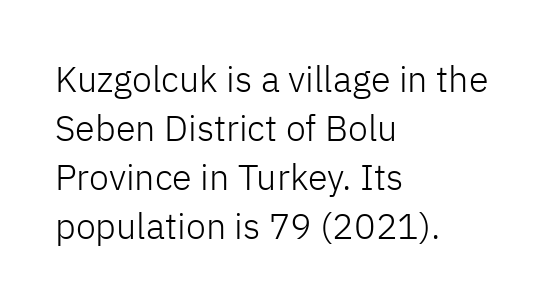
Q: Is the text bold? A: No.
Q: Is the text italic (slanted)? A: No, it is upright.
Q: Is the typeface a serif or a sans-serif typeface? A: Sans-serif.
Q: Is the text underlined? A: No.
Q: How is the paragraph aligned? A: Left-aligned.
Q: Is the spacing between letters normal or unusually wide? A: Normal.
Q: Is the spacing between lines tight, normal or loose? A: Normal.
Q: Width (condensed, normal, or wide)? A: Normal.
Q: Stroke contrast? A: Low.
Q: x-height? A: Medium.
Q: Monospaced? A: No.
